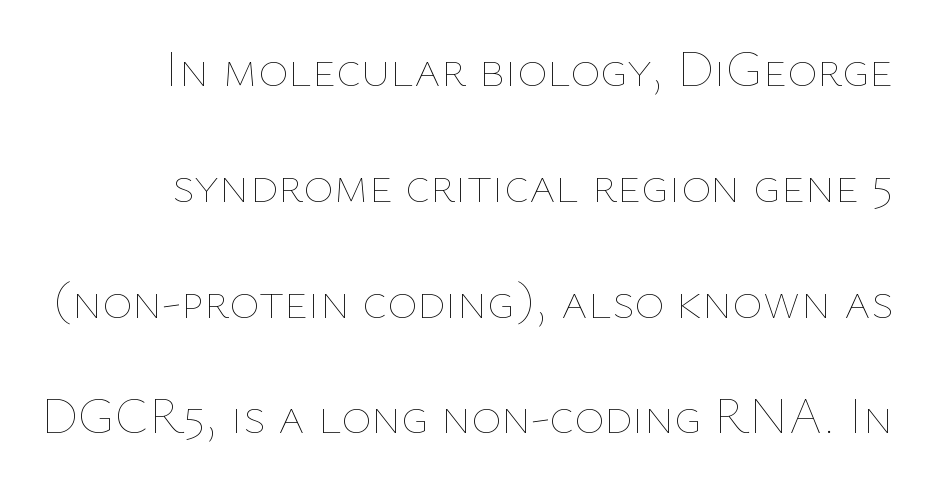
The image shows 51 px thin type, upright; set loose line spacing (2.27x), normal letter spacing, not underlined; low stroke contrast and a medium x-height.
